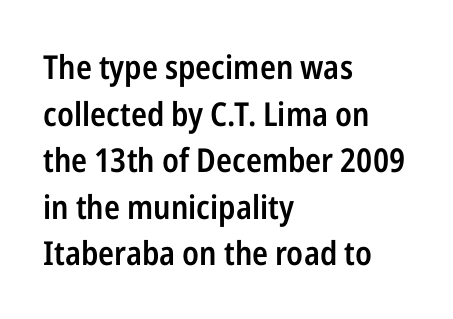
{"serif": "no", "italic": "no", "bold": "semi", "weight": "semibold", "width": "condensed", "stroke_contrast": "low", "x_height": "medium", "monospaced": "no", "underline": "no", "align": "left", "line_spacing": "normal", "line_spacing_ratio": 1.41, "letter_spacing": "normal", "letter_spacing_em": 0.0, "glyph_px": 33}
